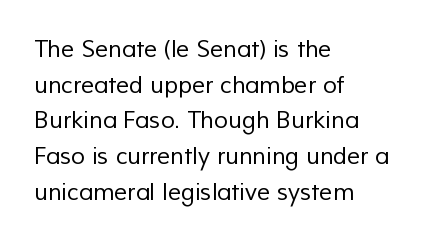
Which margin do the lines hug? The left one — the right edge is uneven. What stands out about the letter spacing? Nothing — it is the standard amount. One glance says typical: line gaps are just what's usual. Check under the words: just untouched page. Weight class: somewhere from thin through regular.
